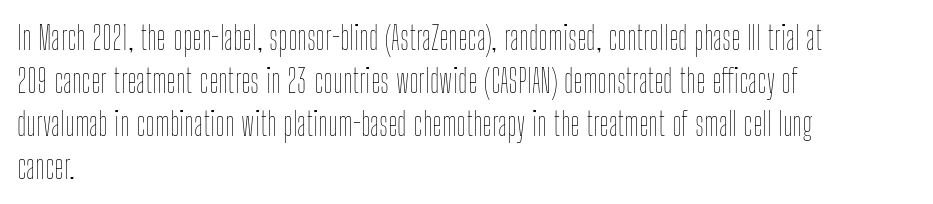
Q: Is the text bold? A: No.
Q: Is the text italic (slanted)? A: No, it is upright.
Q: Is the text underlined? A: No.
Q: How is the paragraph aligned? A: Left-aligned.
Q: Is the spacing between letters normal or unusually wide? A: Normal.
Q: Is the spacing between lines tight, normal or loose? A: Normal.
Q: Width (condensed, normal, or wide)? A: Condensed.
Q: Stroke contrast? A: Low.
Q: x-height? A: Medium.
Q: Monospaced? A: No.
